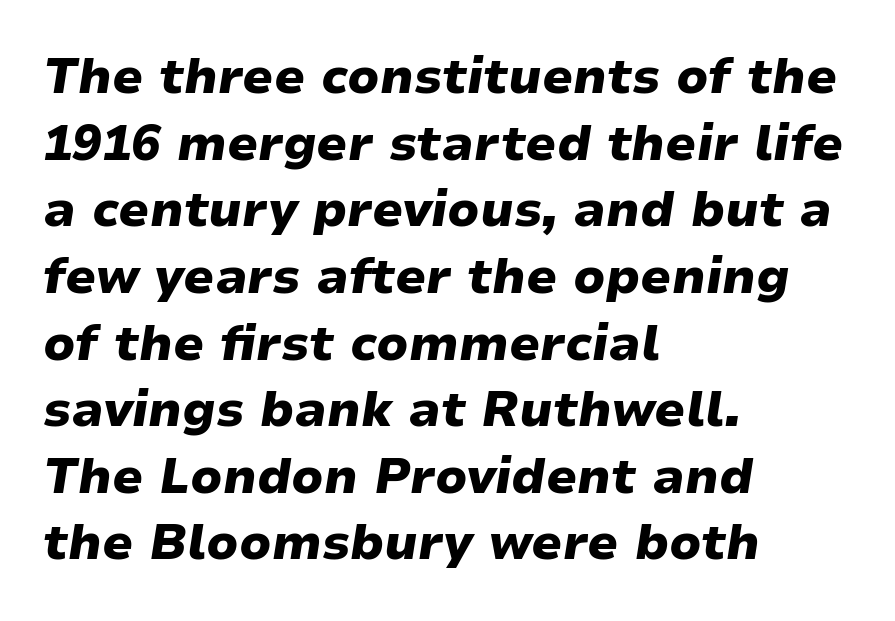
Q: Is the text bold? A: Yes.
Q: Is the text italic (slanted)? A: Yes, it leans right by about 9 degrees.
Q: Is the text underlined? A: No.
Q: How is the paragraph aligned? A: Left-aligned.
Q: Is the spacing between letters normal or unusually wide? A: Normal.
Q: Is the spacing between lines tight, normal or loose? A: Normal.
Q: Width (condensed, normal, or wide)? A: Wide.
Q: Stroke contrast? A: Low.
Q: x-height? A: Medium.
Q: Monospaced? A: No.
